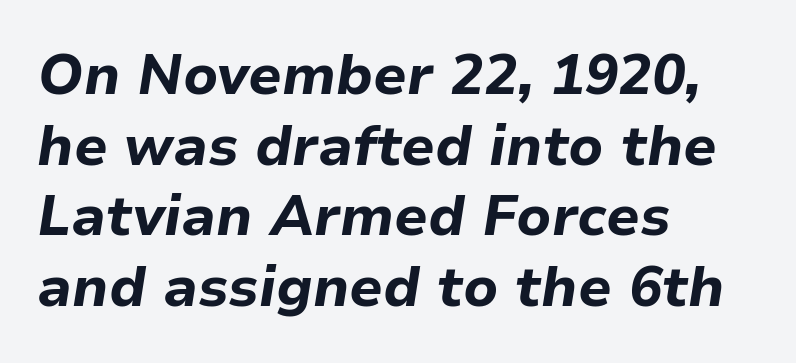
{"italic": "yes", "lean": "right", "slant_degrees": 9, "bold": "yes", "weight": "bold", "width": "normal", "stroke_contrast": "low", "x_height": "medium", "monospaced": "no", "underline": "no", "align": "left", "line_spacing": "normal", "line_spacing_ratio": 1.26, "letter_spacing": "normal", "letter_spacing_em": 0.0, "glyph_px": 56}
